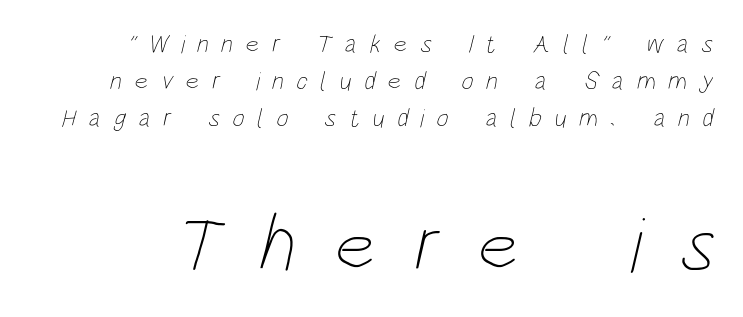
{"bold": "no", "weight": "thin", "width": "condensed", "stroke_contrast": "low", "x_height": "large", "monospaced": "no", "underline": "no", "line_spacing": "normal", "line_spacing_ratio": 1.43, "letter_spacing": "wide", "letter_spacing_em": 0.48, "larger_block": "second", "size_ratio": 3.04, "glyph_px": 79}
